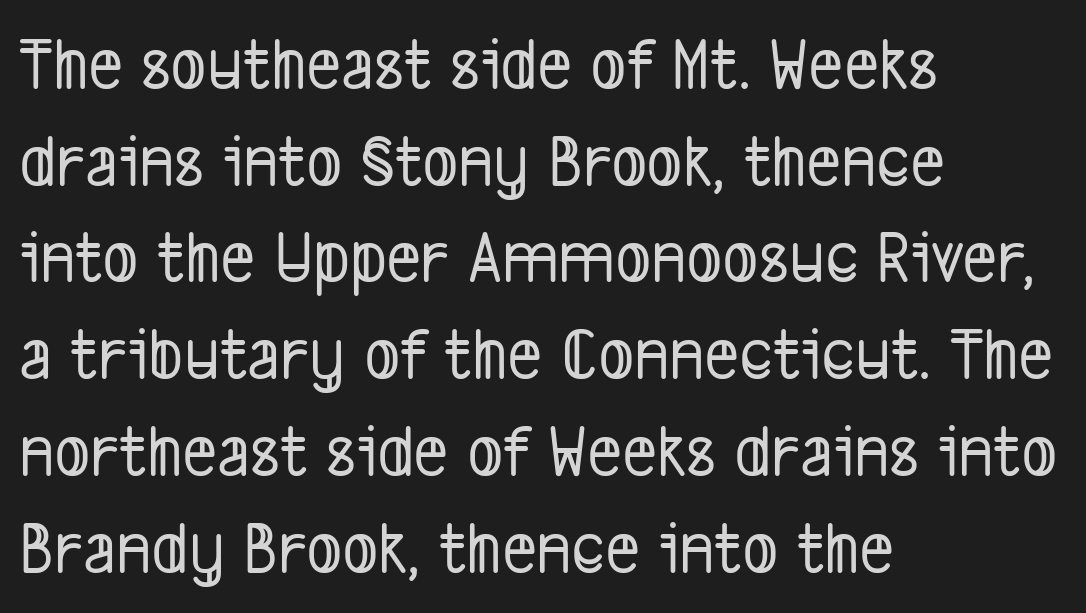
Q: Is the typeface a serif or a sans-serif typeface? A: Sans-serif.
Q: Is the text underlined? A: No.
Q: How is the paragraph aligned? A: Left-aligned.
Q: Is the spacing between letters normal or unusually wide? A: Normal.
Q: Is the spacing between lines tight, normal or loose? A: Normal.
Q: Width (condensed, normal, or wide)? A: Condensed.
Q: Stroke contrast? A: Low.
Q: x-height? A: Medium.
Q: Monospaced? A: No.
